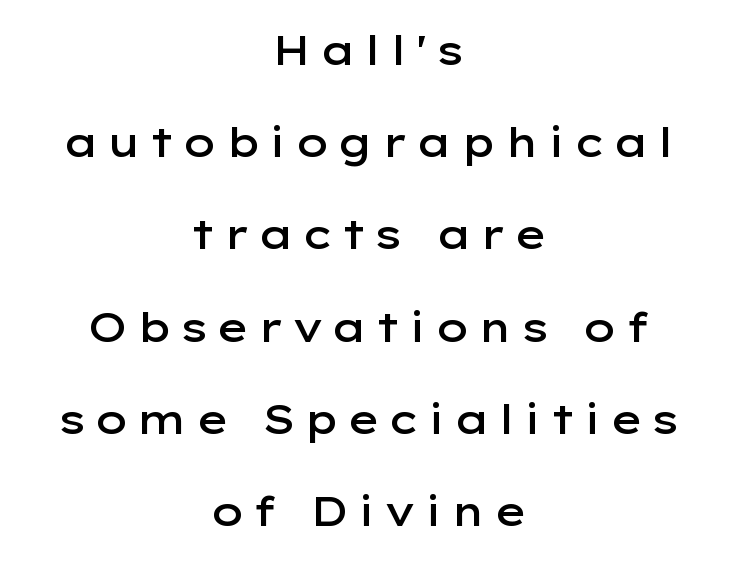
{"serif": "no", "italic": "no", "bold": "semi", "weight": "semibold", "width": "wide", "stroke_contrast": "low", "x_height": "medium", "monospaced": "no", "underline": "no", "align": "center", "line_spacing": "loose", "line_spacing_ratio": 2.25, "glyph_px": 41}
